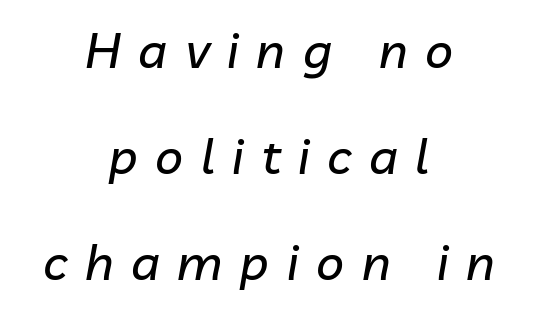
Rows of type keep a wide berth in the vertical direction. The passage shown leans; its letterforms are oblique. Tracking value appears strongly positive — letters spread wide. Neither beginnings nor endings align; midpoints do. The face used here is proportionally spaced, like ordinary book or web type.
